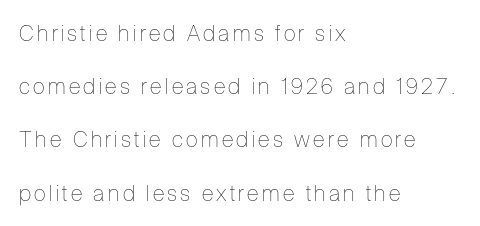
No heavy texture on the line: the type isn't bold. Italic? Not at all — the glyphs are vertical. Baseline-to-baseline distance is far greater than the letter height. Check under the words: just untouched page. Caption: multi-line text, flush left, ragged right.
